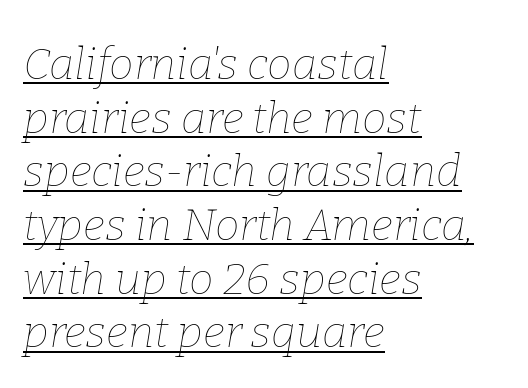
The image shows 44 px thin type, italic (leaning right); set left-aligned, line spacing 1.22x, normal letter spacing, underlined; low stroke contrast and a medium x-height.
